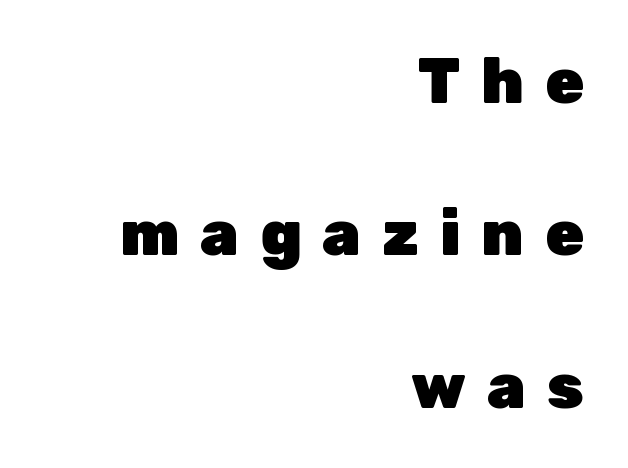
The rendering uses natural spacing where letterforms have individual widths. These lines stand farther apart than default settings would place them. The face used here has the dense, thick strokes of a bold. To sum up the face: it is a sans, with no serifs. Every character sits straight up, as roman type does.
